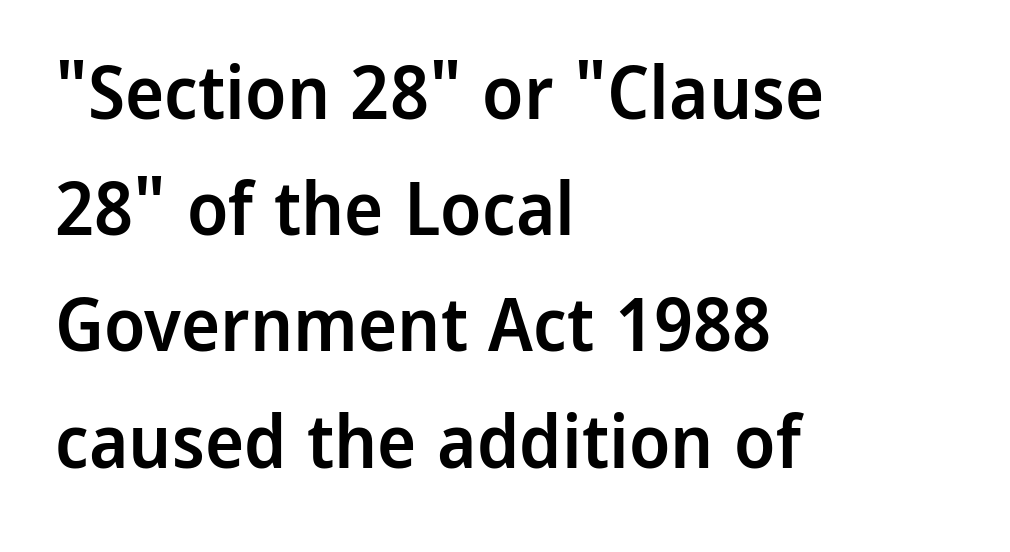
The image shows 74 px semibold sans-serif type, upright; set left-aligned, normal line spacing (1.57x), normal letter spacing, not underlined; low stroke contrast and a medium x-height.
